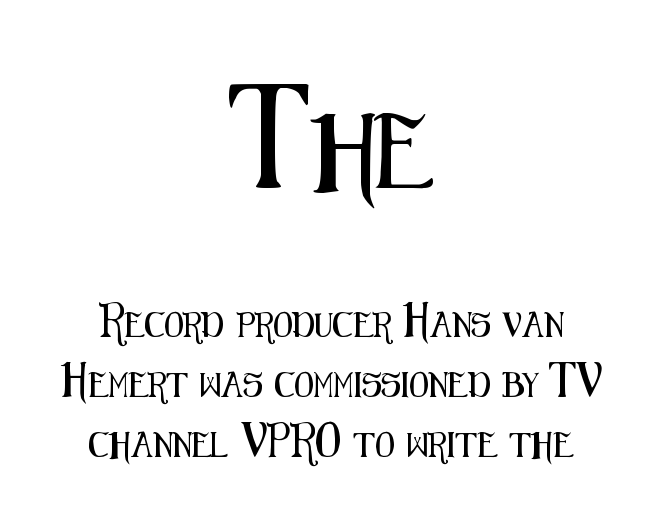
Q: Is the text italic (slanted)? A: No, it is upright.
Q: Is the text underlined? A: No.
Q: How is the paragraph aligned? A: Centered.
Q: Is the spacing between letters normal or unusually wide? A: Normal.
Q: Is the spacing between lines tight, normal or loose? A: Loose.
Q: Which block of text is set in a larger size, the first (top) or the second (bottom)? A: The first (top) one.
Q: Width (condensed, normal, or wide)? A: Condensed.
Q: Stroke contrast? A: Medium.
Q: x-height? A: Medium.
Q: Monospaced? A: No.
